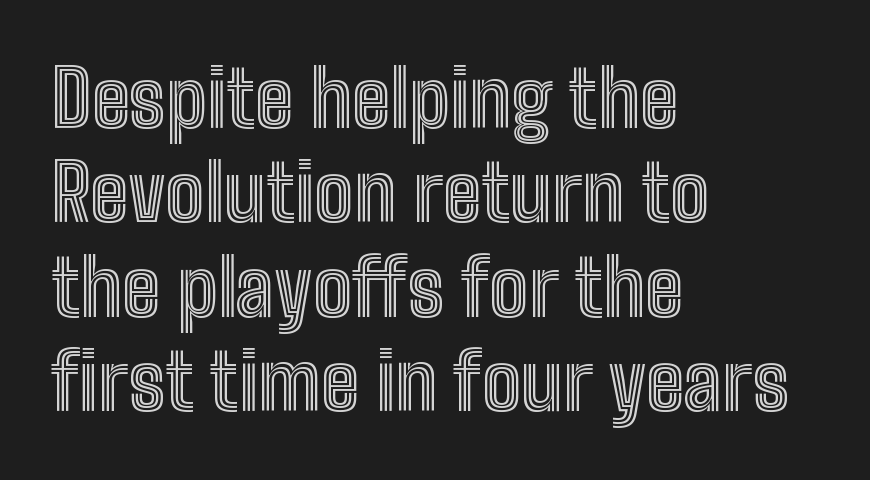
The image shows 78 px condensed type, upright; set left-aligned, line spacing 1.21x, normal letter spacing, not underlined; a medium x-height.
